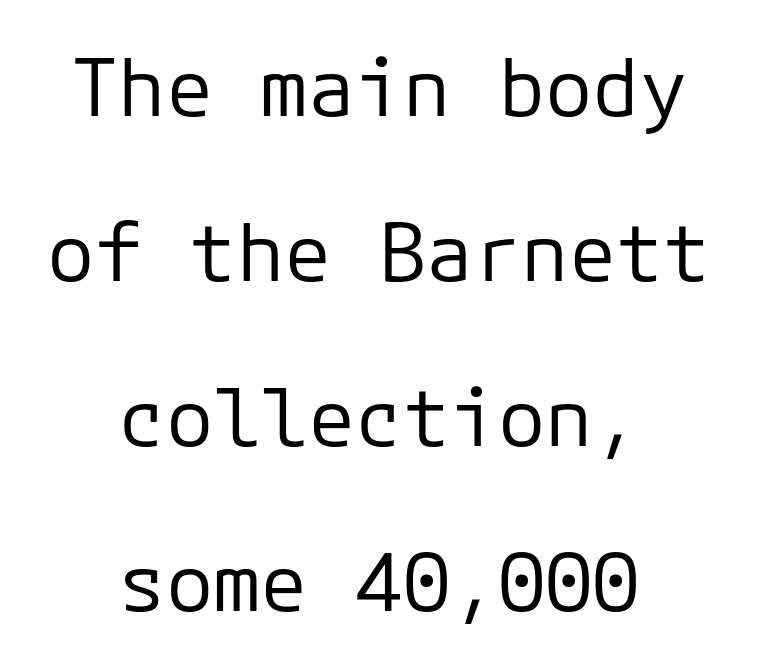
The characters are drawn with everyday or finer stroke widths. The glyphs are unaccompanied by any horizontal stroke below them. Neither beginnings nor endings align; midpoints do. What kind of face is this? One without serifs — a sans. Successive baselines arrive slowly, with a big drop between each. Note the uniform advance width — an 'i' takes as much space as an 'm'.
